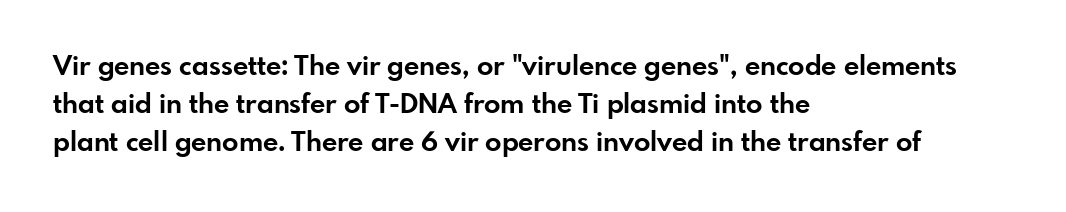
Nothing unusual about the tracking: characters are spaced as the font intends. Glance below the letters and you will spot only blank space. Designer's note — italics off, roman on. Alignment: flush left.
